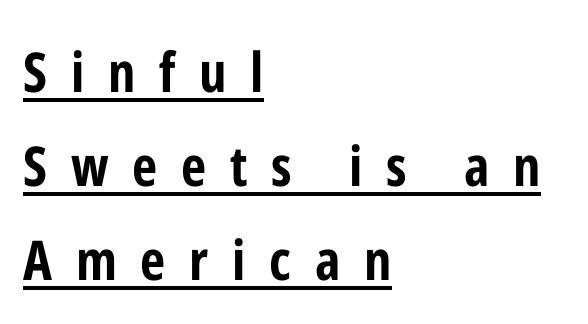
The image shows 55 px bold, condensed sans-serif type, upright; set left-aligned, line spacing 1.71x, unusually wide letter spacing (+0.43 em), underlined; low stroke contrast and a medium x-height.
